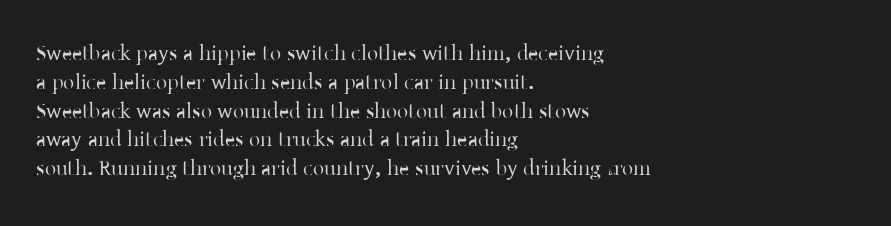
Q: Is the text italic (slanted)? A: No, it is upright.
Q: Is the text underlined? A: No.
Q: How is the paragraph aligned? A: Left-aligned.
Q: Is the spacing between letters normal or unusually wide? A: Normal.
Q: Is the spacing between lines tight, normal or loose? A: Normal.
